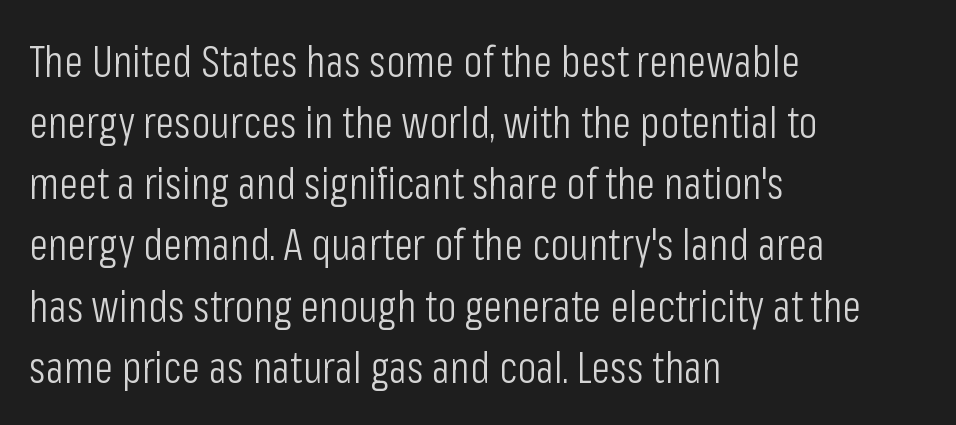
The image shows 44 px light, condensed sans-serif type, upright; set left-aligned, normal line spacing (1.39x), normal letter spacing, not underlined; low stroke contrast and a medium x-height.
